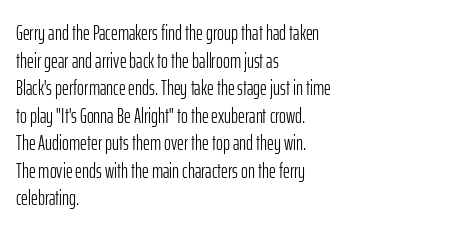
Teacher's note: observe the even left margin — that is flush-left alignment. The line texture is even and compact thanks to regular tracking. The lettering stays uniformly vertical, giving the passage a roman look. The baseline area is clear.
